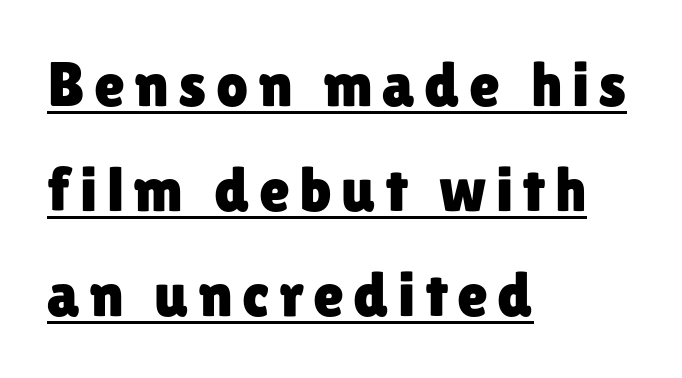
The image shows 63 px sans-serif type, upright; set left-aligned, normal line spacing (1.67x), underlined; low stroke contrast and a medium x-height.
